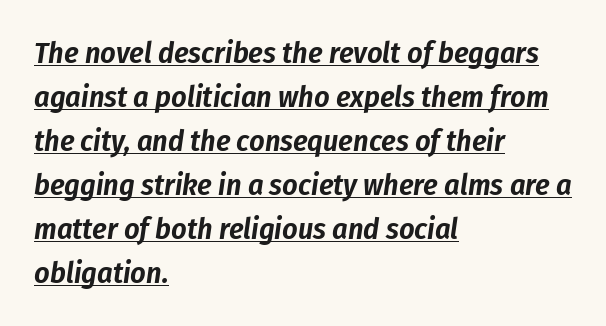
Is this a fixed-width face? No — the glyphs have proportional, varying widths. Underlined type. An italicized treatment has been applied to the whole sample. Does the copy run flush right? No — it runs flush left. The leading is moderate, giving the passage an even texture. Look at the tracking — it's just the regular setting, nothing added.
